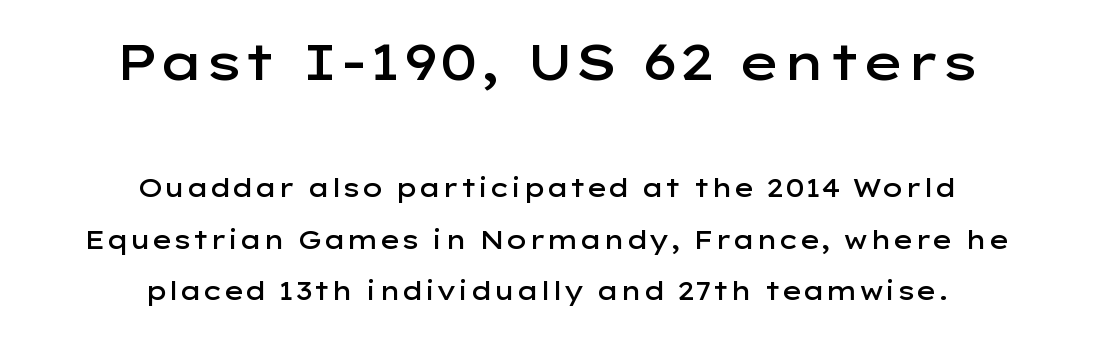
A roman cut, with each character standing at attention. The more generous point size was reserved for the upper chunk. Widely set lines give the paragraph a tall, airy silhouette. Grotesque or geometric, the face here clearly has no serifs. The typesetting leans somewhat heavy: a semibold.
